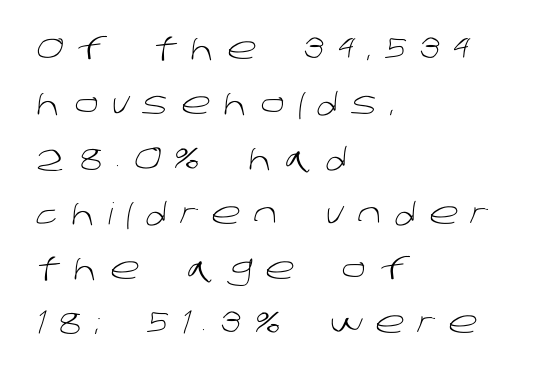
Q: Is the text bold? A: No.
Q: Is the typeface a serif or a sans-serif typeface? A: Sans-serif.
Q: Is the text underlined? A: No.
Q: How is the paragraph aligned? A: Left-aligned.
Q: Is the spacing between letters normal or unusually wide? A: Unusually wide.
Q: Width (condensed, normal, or wide)? A: Normal.
Q: Stroke contrast? A: Low.
Q: x-height? A: Large.
Q: Monospaced? A: No.
